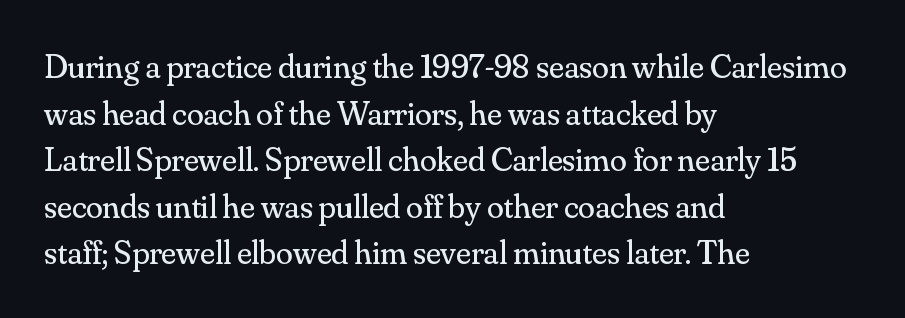
The image shows 34 px regular-weight serif type, upright; set left-aligned, normal line spacing (1.37x), normal letter spacing, not underlined; medium stroke contrast and a small x-height.
